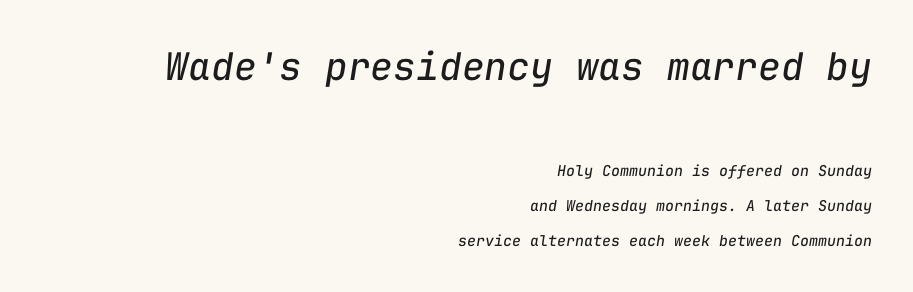
Q: Is the text bold? A: No.
Q: Is the text italic (slanted)? A: Yes, it leans right by about 9 degrees.
Q: Is the text underlined? A: No.
Q: How is the paragraph aligned? A: Right-aligned.
Q: Is the spacing between letters normal or unusually wide? A: Normal.
Q: Is the spacing between lines tight, normal or loose? A: Loose.
Q: Which block of text is set in a larger size, the first (top) or the second (bottom)? A: The first (top) one.
Q: Width (condensed, normal, or wide)? A: Normal.
Q: Stroke contrast? A: Low.
Q: x-height? A: Medium.
Q: Monospaced? A: Yes.
